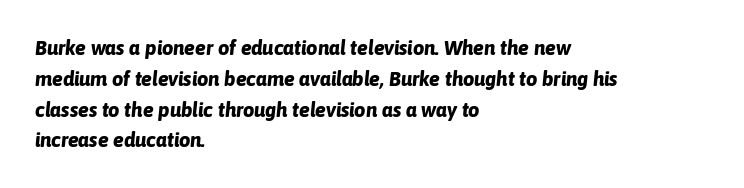
The image shows 20 px bold type, italic (leaning right); set left-aligned, normal line spacing (1.54x), normal letter spacing, not underlined.
